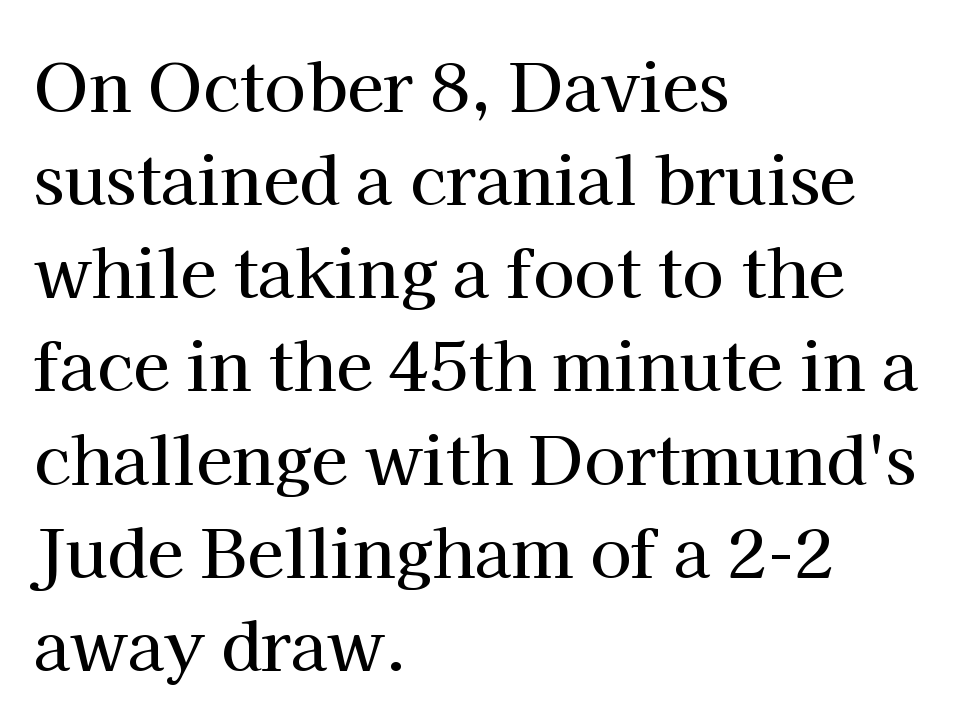
{"serif": "yes", "italic": "no", "width": "normal", "stroke_contrast": "high", "x_height": "medium", "monospaced": "no", "underline": "no", "align": "left", "line_spacing": "normal", "line_spacing_ratio": 1.39, "letter_spacing": "normal", "letter_spacing_em": 0.0, "glyph_px": 67}
